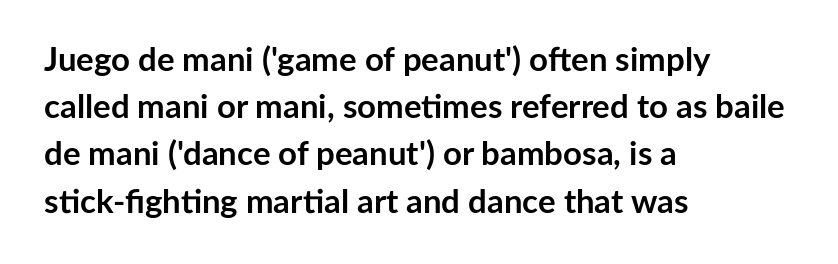
Q: Is the text bold? A: Yes.
Q: Is the text italic (slanted)? A: No, it is upright.
Q: Is the typeface a serif or a sans-serif typeface? A: Sans-serif.
Q: Is the text underlined? A: No.
Q: How is the paragraph aligned? A: Left-aligned.
Q: Is the spacing between letters normal or unusually wide? A: Normal.
Q: Is the spacing between lines tight, normal or loose? A: Normal.
Q: Width (condensed, normal, or wide)? A: Normal.
Q: Stroke contrast? A: Low.
Q: x-height? A: Medium.
Q: Monospaced? A: No.
